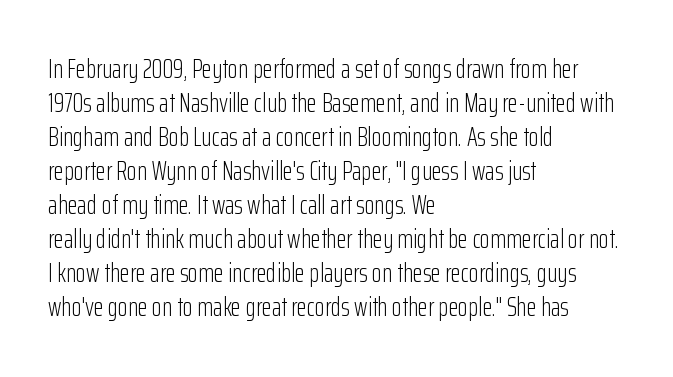
{"italic": "no", "bold": "no", "underline": "no", "align": "left", "line_spacing": "normal", "line_spacing_ratio": 1.31, "letter_spacing": "normal", "letter_spacing_em": 0.0, "glyph_px": 26}
